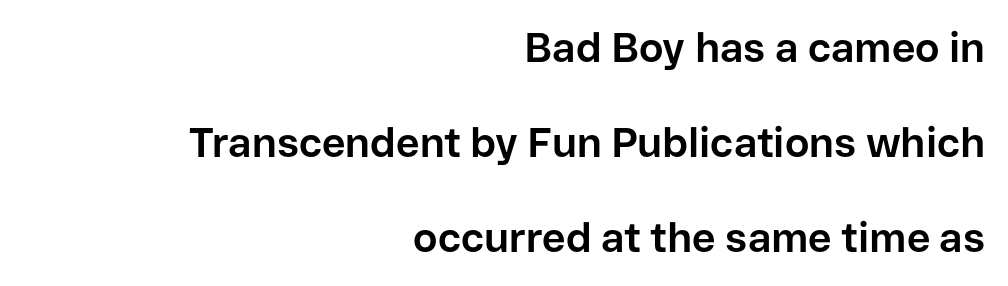
Q: Is the text bold? A: Yes.
Q: Is the text italic (slanted)? A: No, it is upright.
Q: Is the typeface a serif or a sans-serif typeface? A: Sans-serif.
Q: Is the text underlined? A: No.
Q: How is the paragraph aligned? A: Right-aligned.
Q: Is the spacing between letters normal or unusually wide? A: Normal.
Q: Is the spacing between lines tight, normal or loose? A: Loose.
Q: Width (condensed, normal, or wide)? A: Normal.
Q: Stroke contrast? A: Low.
Q: x-height? A: Medium.
Q: Monospaced? A: No.
